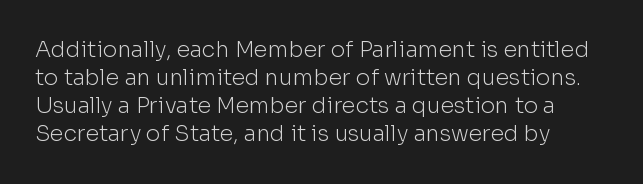
Normally led — the rows are evenly, conventionally spaced. Underlining? Definitely not there. The axis of the letterforms is exactly vertical. The passage is arranged the way most books set body copy — flush left. Default kerning and tracking; the words read as compact shapes.
